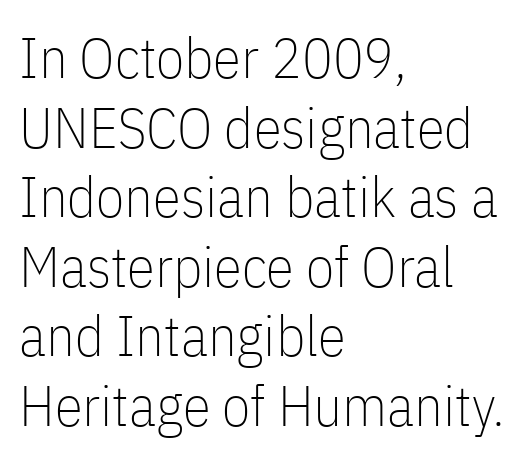
Layout note: lines flush left. The gap between lines stays unmarked. Looks like regular typesetting: each glyph gets only the width it needs. Unbolded letterforms with no extra heft. Letter spacing: default. A typesetter would label this face a sans.
